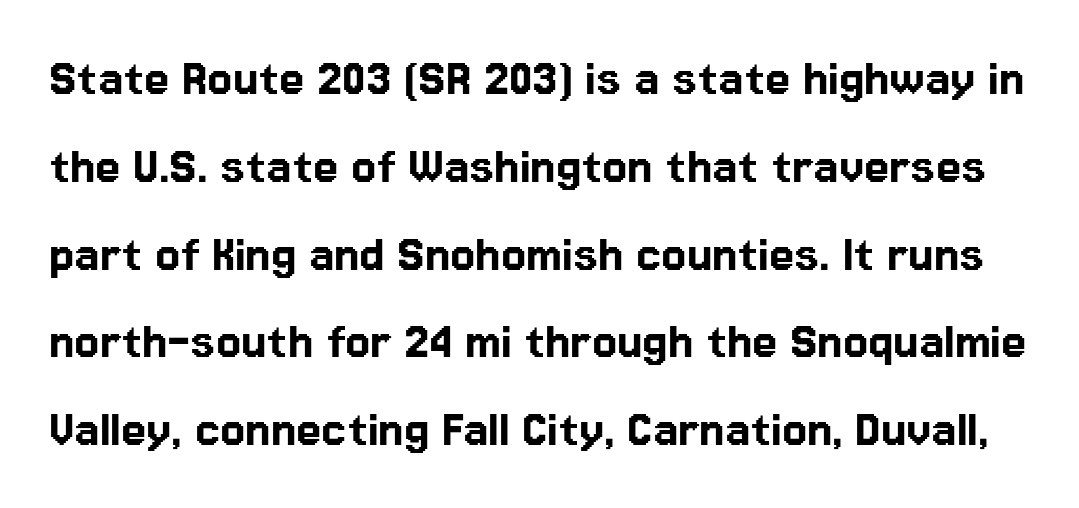
Style check: upright. This rendering employs a face without finishing strokes, i.e., a sans-serif. Each row of text sits above clean, open space. Successive baselines arrive at the customary interval. Observe the ordinary spacing: letters are neighbours, not strangers.
